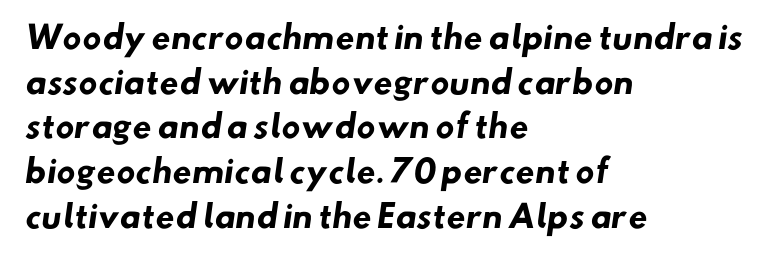
Q: Is the text bold? A: Yes.
Q: Is the typeface a serif or a sans-serif typeface? A: Sans-serif.
Q: Is the text underlined? A: No.
Q: How is the paragraph aligned? A: Left-aligned.
Q: Is the spacing between letters normal or unusually wide? A: Normal.
Q: Is the spacing between lines tight, normal or loose? A: Normal.
Q: Width (condensed, normal, or wide)? A: Normal.
Q: Stroke contrast? A: Low.
Q: x-height? A: Small.
Q: Monospaced? A: No.
